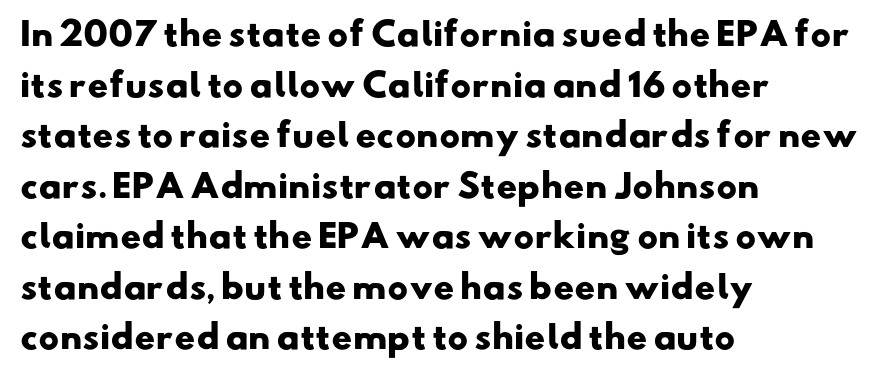
The image shows 32 px heavy, wide sans-serif type; set left-aligned, normal line spacing (1.58x), normal letter spacing, not underlined; low stroke contrast and a small x-height.
